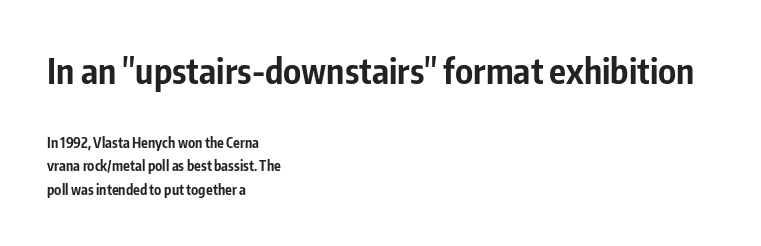
Summary of vertical rhythm: regular, with standard interline spacing. Note the varied advance widths — an 'i' is clearly narrower than an 'm'. Thick stems and heavy bowls — unmistakably bold. Standard letterfit; no display-style spreading of the glyphs. Does the bottom block carry the larger type? No, the top block does. A clean baseline with only descenders dipping below it.
